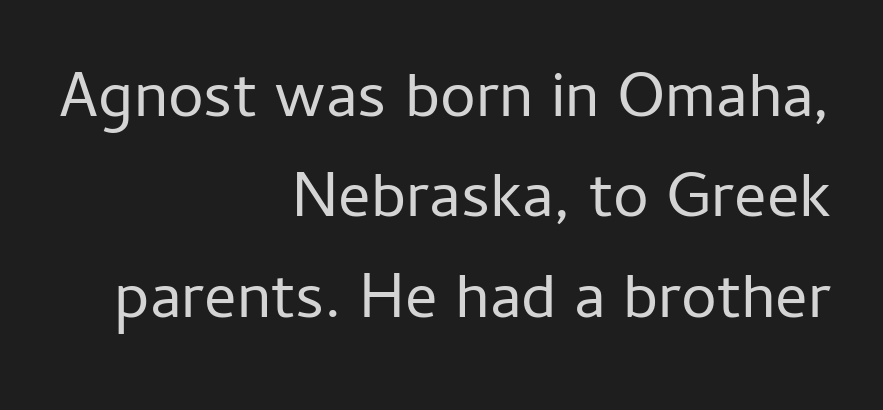
Q: Is the text bold? A: No.
Q: Is the text italic (slanted)? A: No, it is upright.
Q: Is the typeface a serif or a sans-serif typeface? A: Sans-serif.
Q: Is the text underlined? A: No.
Q: How is the paragraph aligned? A: Right-aligned.
Q: Is the spacing between letters normal or unusually wide? A: Normal.
Q: Is the spacing between lines tight, normal or loose? A: Normal.
Q: Width (condensed, normal, or wide)? A: Normal.
Q: Stroke contrast? A: Low.
Q: x-height? A: Medium.
Q: Monospaced? A: No.
